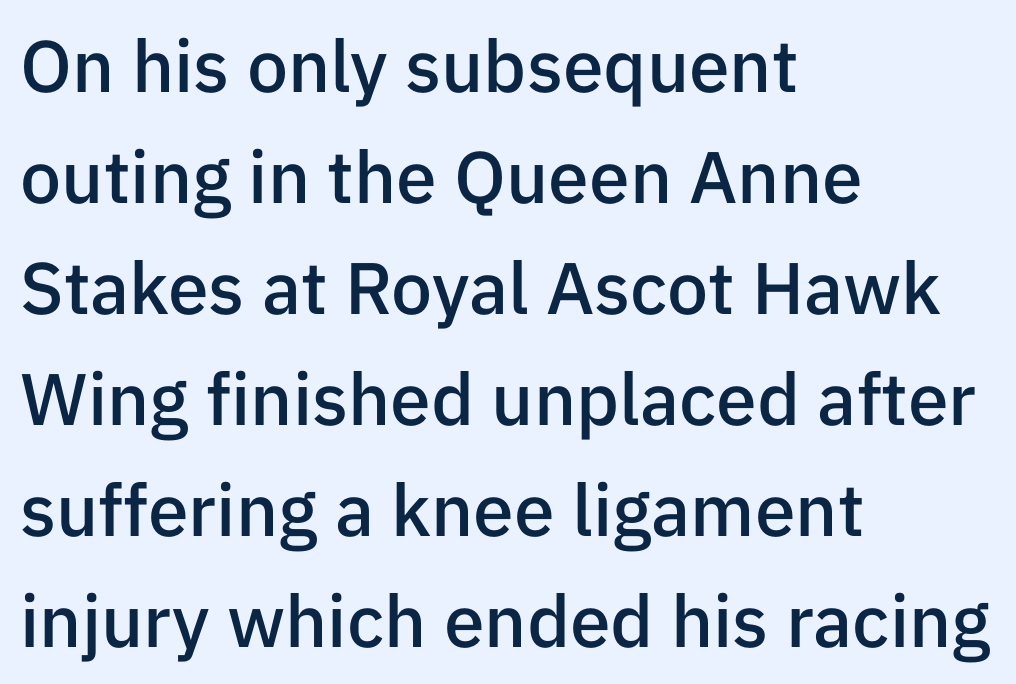
Q: Is the text bold? A: Semi-bold.
Q: Is the text italic (slanted)? A: No, it is upright.
Q: Is the typeface a serif or a sans-serif typeface? A: Sans-serif.
Q: Is the text underlined? A: No.
Q: How is the paragraph aligned? A: Left-aligned.
Q: Is the spacing between letters normal or unusually wide? A: Normal.
Q: Is the spacing between lines tight, normal or loose? A: Normal.
Q: Width (condensed, normal, or wide)? A: Normal.
Q: Stroke contrast? A: Low.
Q: x-height? A: Medium.
Q: Monospaced? A: No.
